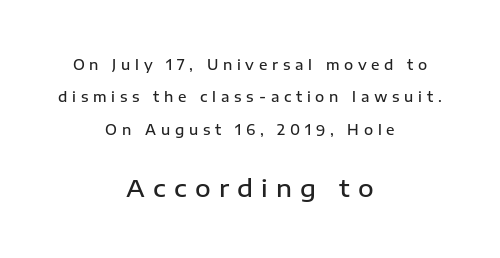
The image shows 24 px text type, upright; set centered, loose line spacing (2.32x), unusually wide letter spacing (+0.34 em), not underlined; the second (bottom) block is 1.71x larger.
